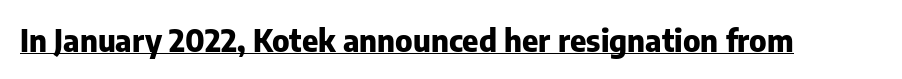
{"serif": "no", "italic": "no", "bold": "yes", "weight": "heavy", "width": "normal", "stroke_contrast": "low", "x_height": "medium", "monospaced": "no", "underline": "yes", "letter_spacing": "normal", "letter_spacing_em": 0.0, "glyph_px": 31}
